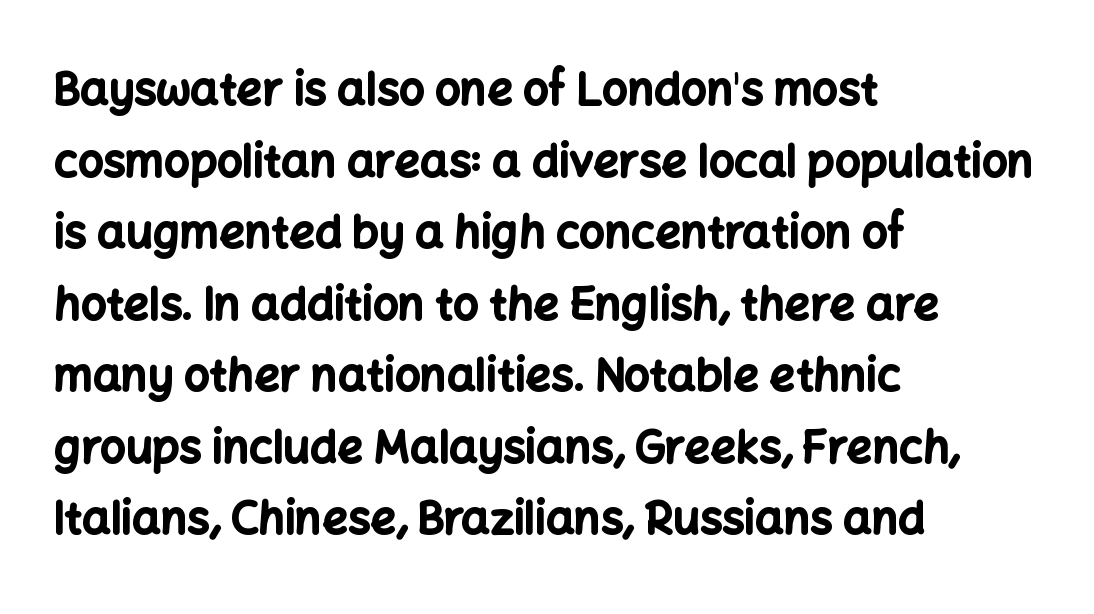
Q: Is the text bold? A: Yes.
Q: Is the text italic (slanted)? A: No, it is upright.
Q: Is the typeface a serif or a sans-serif typeface? A: Sans-serif.
Q: Is the text underlined? A: No.
Q: How is the paragraph aligned? A: Left-aligned.
Q: Is the spacing between letters normal or unusually wide? A: Normal.
Q: Is the spacing between lines tight, normal or loose? A: Normal.
Q: Width (condensed, normal, or wide)? A: Normal.
Q: Stroke contrast? A: Low.
Q: x-height? A: Medium.
Q: Monospaced? A: No.
